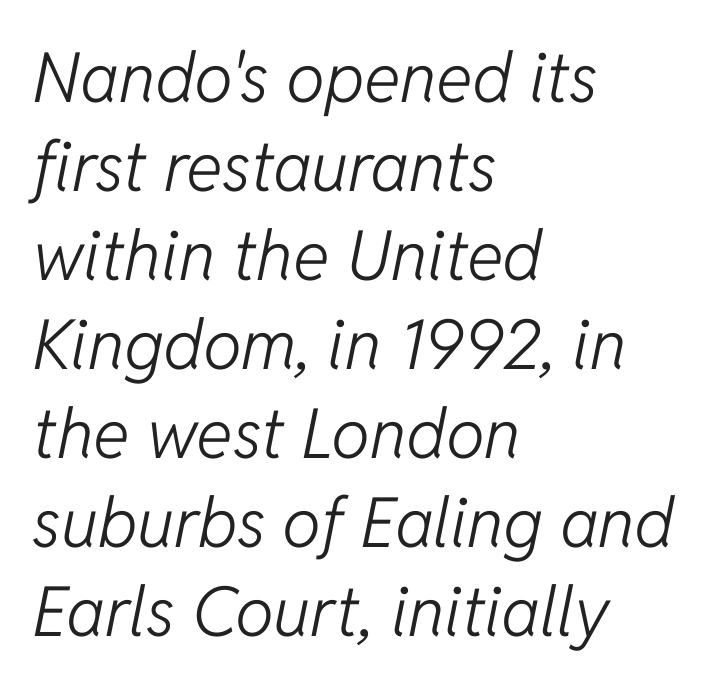
The image shows 69 px light type, italic (leaning right); set left-aligned, normal line spacing (1.29x), normal letter spacing, not underlined; low stroke contrast and a medium x-height.
